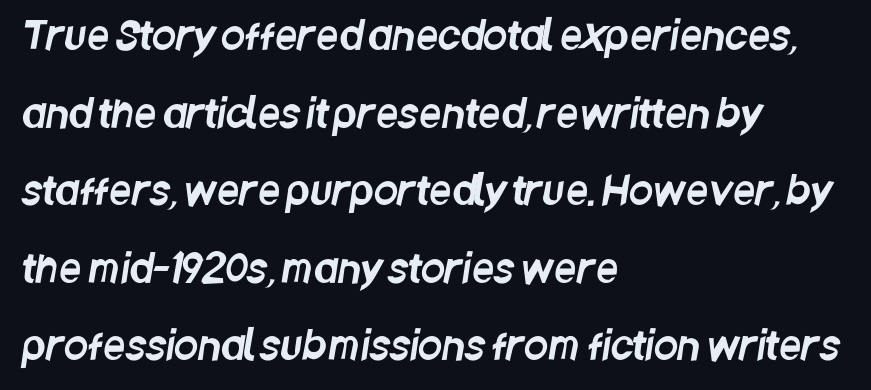
Leftover space on each line is placed entirely after the last word. Observe the ordinary spacing: letters are neighbours, not strangers. What's the leading like? Stretched, with rows far apart. Each letter keeps its own natural width here, so spacing adapts to shape.
